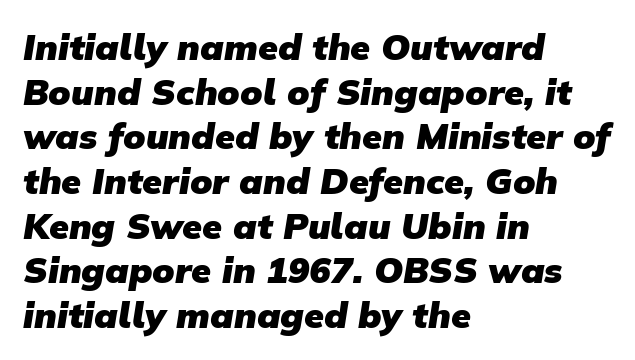
The image shows 36 px heavy sans-serif type; set left-aligned, line spacing 1.24x, normal letter spacing, not underlined; low stroke contrast and a medium x-height.
